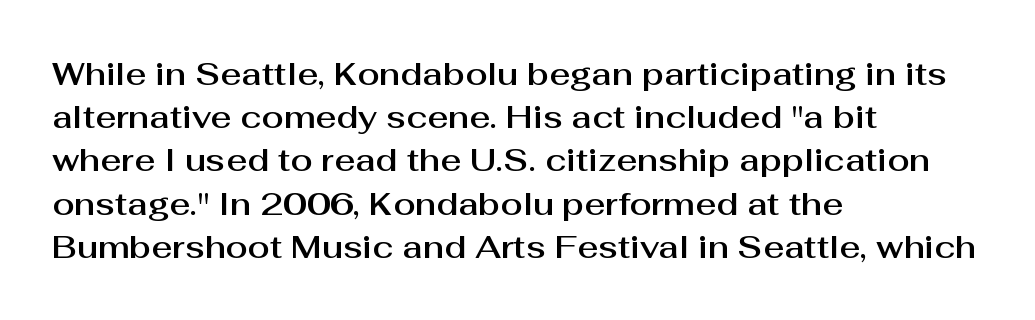
Q: Is the text italic (slanted)? A: No, it is upright.
Q: Is the typeface a serif or a sans-serif typeface? A: Sans-serif.
Q: Is the text underlined? A: No.
Q: How is the paragraph aligned? A: Left-aligned.
Q: Is the spacing between letters normal or unusually wide? A: Normal.
Q: Is the spacing between lines tight, normal or loose? A: Normal.
Q: Width (condensed, normal, or wide)? A: Normal.
Q: Stroke contrast? A: Medium.
Q: x-height? A: Medium.
Q: Monospaced? A: No.
